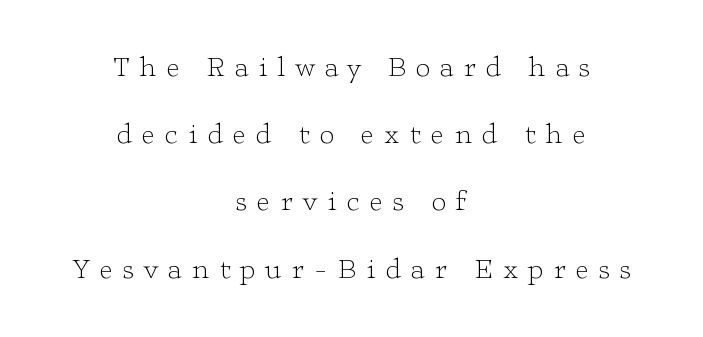
The image shows 28 px light, wide serif type, upright; set centered, loose line spacing (2.4x), unusually wide letter spacing (+0.36 em), not underlined; low stroke contrast and a medium x-height.
